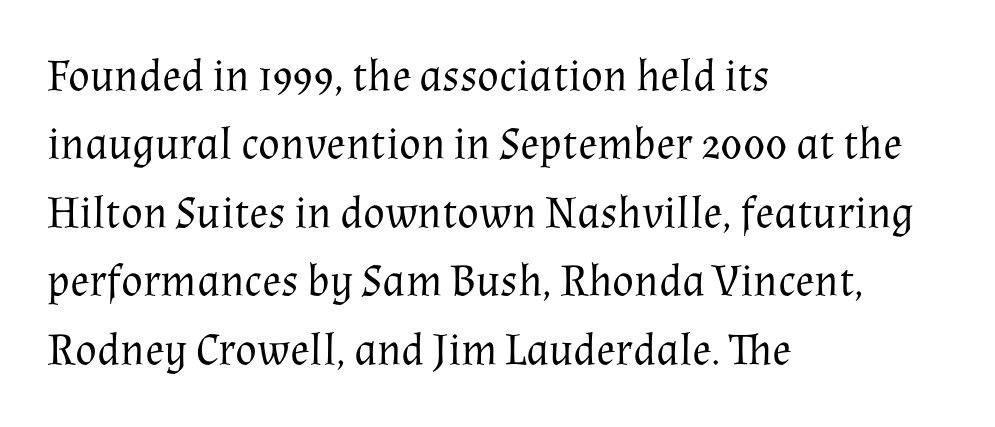
The image shows 45 px regular-weight serif type, upright; set left-aligned, normal line spacing (1.52x), normal letter spacing, not underlined; medium stroke contrast and a medium x-height.
